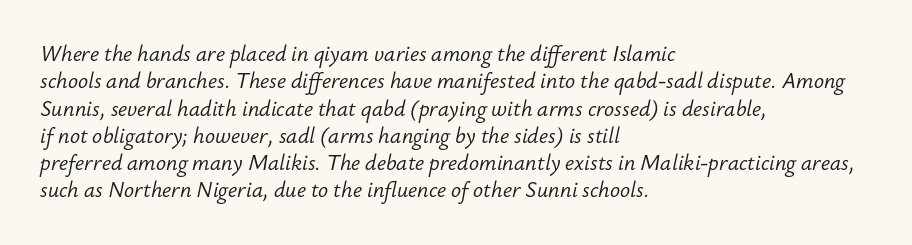
{"italic": "yes", "lean": "right", "slant_degrees": 12, "bold": "no", "underline": "no", "align": "left", "line_spacing": "normal", "line_spacing_ratio": 1.3, "letter_spacing": "normal", "letter_spacing_em": 0.0, "glyph_px": 21}
